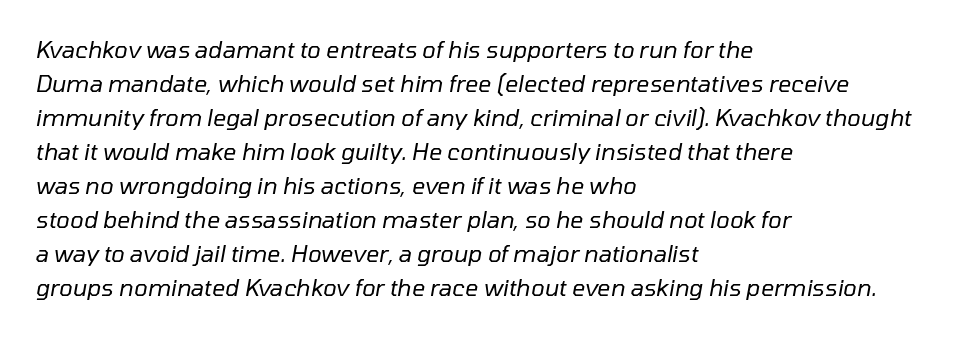
Q: Is the text bold? A: No.
Q: Is the text italic (slanted)? A: Yes, it leans right by about 10 degrees.
Q: Is the text underlined? A: No.
Q: How is the paragraph aligned? A: Left-aligned.
Q: Is the spacing between letters normal or unusually wide? A: Normal.
Q: Is the spacing between lines tight, normal or loose? A: Normal.
